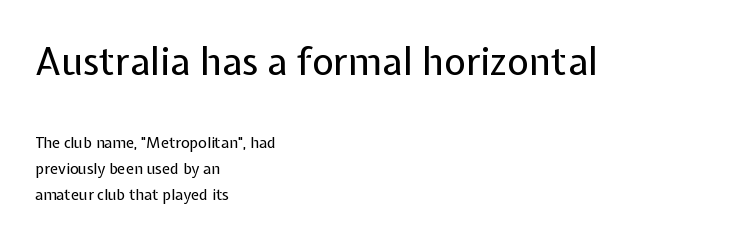
Q: Is the text bold? A: No.
Q: Is the text italic (slanted)? A: No, it is upright.
Q: Is the typeface a serif or a sans-serif typeface? A: Sans-serif.
Q: Is the text underlined? A: No.
Q: How is the paragraph aligned? A: Left-aligned.
Q: Is the spacing between letters normal or unusually wide? A: Normal.
Q: Which block of text is set in a larger size, the first (top) or the second (bottom)? A: The first (top) one.
Q: Width (condensed, normal, or wide)? A: Normal.
Q: Stroke contrast? A: Low.
Q: x-height? A: Medium.
Q: Monospaced? A: No.
